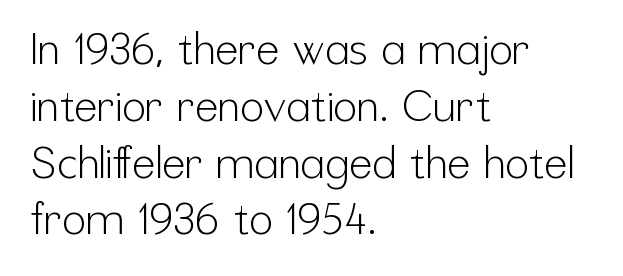
Ascenders rise straight up at ninety degrees. Clear beneath every line of the passage. A light-to-regular cut is what we see here. Look at the bottom of the vertical strokes: they stop flat, with no serifs. Varying glyph widths throughout — classic text-font behaviour. Evenly set lines give the paragraph a standard silhouette.
